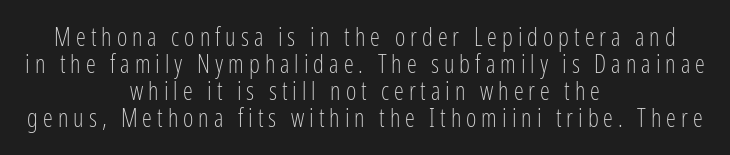
The image shows 25 px text type, upright; set centered, tight line spacing (1.08x), unusually wide letter spacing (+0.2 em), not underlined.
